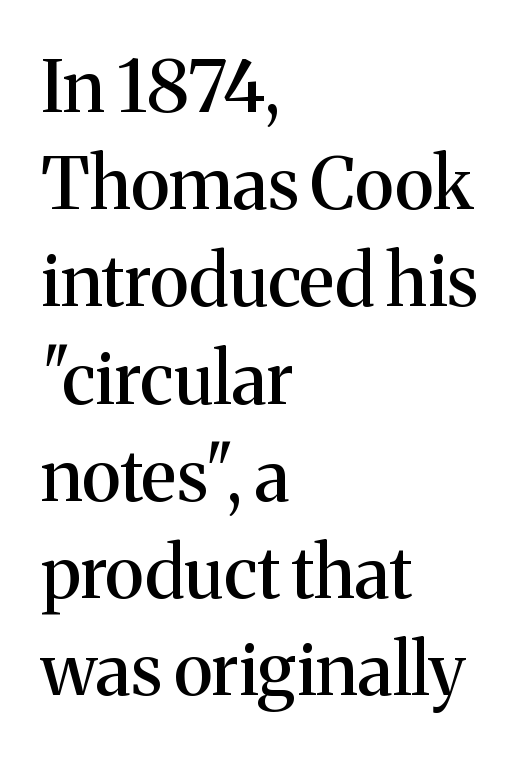
Here the designer chose a conventional face with non-uniform glyph widths. These lines stack with their left ends in a neat column. Rendered with straight, roman letterforms. Glance below the letters and you will spot only blank space. The letters sit at their default tracking, neither squeezed nor spread. Typographically, this falls in the serif category.
